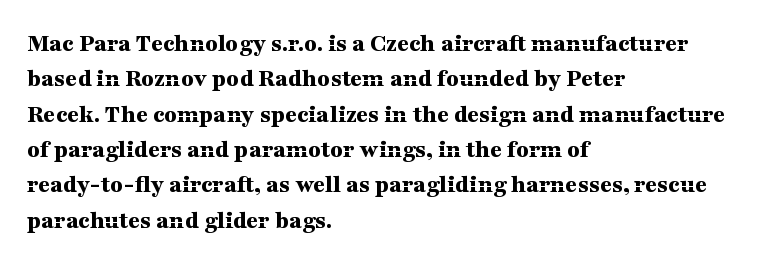
Normally led — the rows are evenly, conventionally spaced. A roman cut, with each character standing at attention. The gaps between neighbouring characters are ordinary and unremarkable. The words here are not underlined. Left-aligned paragraph, ragged on the right. The typesetting leans heavy: a genuine bold.
